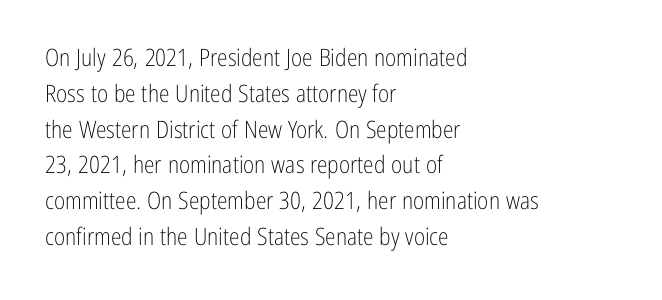
Q: Is the text bold? A: No.
Q: Is the text italic (slanted)? A: No, it is upright.
Q: Is the text underlined? A: No.
Q: How is the paragraph aligned? A: Left-aligned.
Q: Is the spacing between letters normal or unusually wide? A: Normal.
Q: Is the spacing between lines tight, normal or loose? A: Normal.
